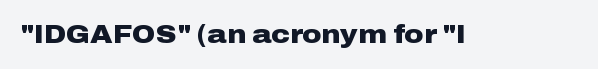
Only glyphs here, with clear space below each row. Rendered with straight, roman letterforms. The glyphs have the mass of a bold cut. Observe the ordinary spacing: letters are neighbours, not strangers.
